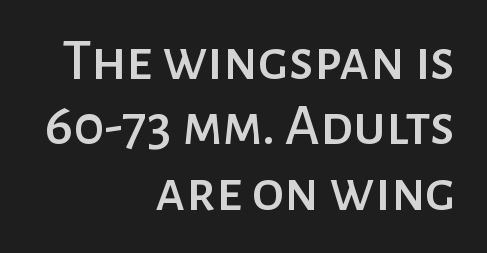
Q: Is the text italic (slanted)? A: No, it is upright.
Q: Is the typeface a serif or a sans-serif typeface? A: Sans-serif.
Q: Is the text underlined? A: No.
Q: How is the paragraph aligned? A: Right-aligned.
Q: Is the spacing between letters normal or unusually wide? A: Normal.
Q: Is the spacing between lines tight, normal or loose? A: Tight.
Q: Width (condensed, normal, or wide)? A: Normal.
Q: Stroke contrast? A: Low.
Q: x-height? A: Medium.
Q: Monospaced? A: No.
